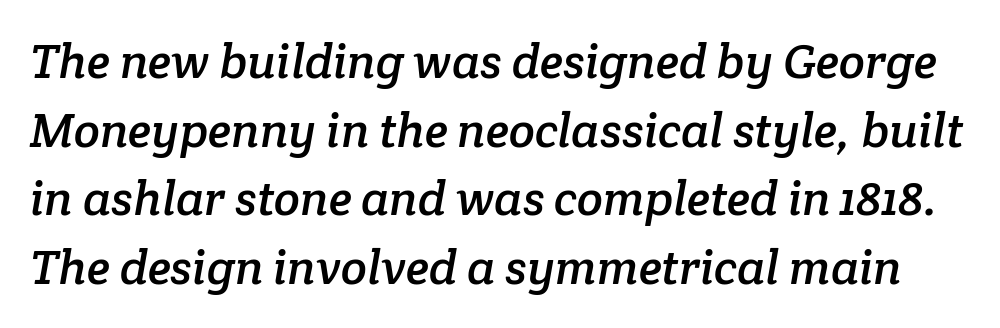
Here the designer chose a conventional face with non-uniform glyph widths. Plain, unruled lines of type. Unlike a clean sans, this face finishes its strokes with serifs. If you measured baseline to baseline, you'd find a middling distance. Letter spacing: default.
